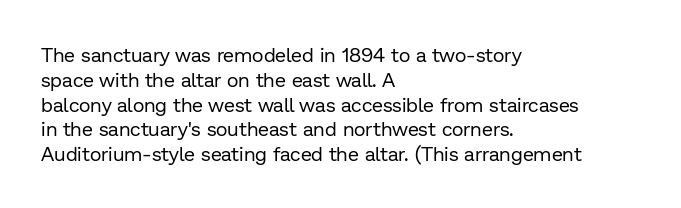
Each stroke keeps to a modest, everyday thickness or less. The type is set solid horizontally, with unmodified tracking. Italic: no, the glyphs are upright roman. In CSS terms this would be text-align: left.
